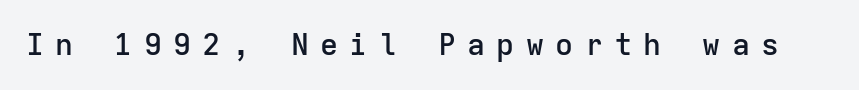
{"serif": "no", "italic": "no", "bold": "semi", "weight": "semibold", "width": "normal", "stroke_contrast": "low", "x_height": "medium", "monospaced": "yes", "underline": "no", "letter_spacing": "wide", "letter_spacing_em": 0.38, "glyph_px": 30}
